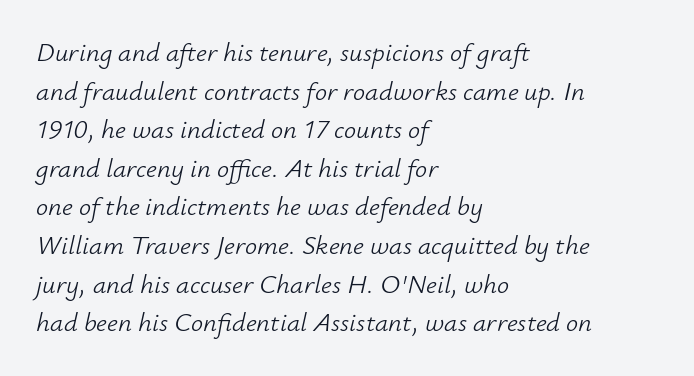
{"italic": "yes", "lean": "right", "slant_degrees": 12, "bold": "no", "underline": "no", "align": "left", "line_spacing": "normal", "line_spacing_ratio": 1.43, "letter_spacing": "normal", "letter_spacing_em": 0.0, "glyph_px": 27}
